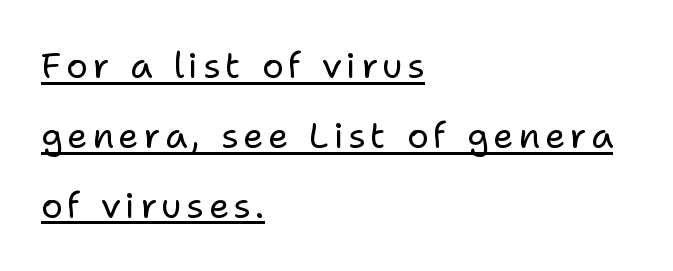
Q: Is the text bold? A: No.
Q: Is the text italic (slanted)? A: No, it is upright.
Q: Is the typeface a serif or a sans-serif typeface? A: Sans-serif.
Q: Is the text underlined? A: Yes.
Q: How is the paragraph aligned? A: Left-aligned.
Q: Is the spacing between lines tight, normal or loose? A: Loose.
Q: Width (condensed, normal, or wide)? A: Normal.
Q: Stroke contrast? A: Low.
Q: x-height? A: Medium.
Q: Monospaced? A: No.
